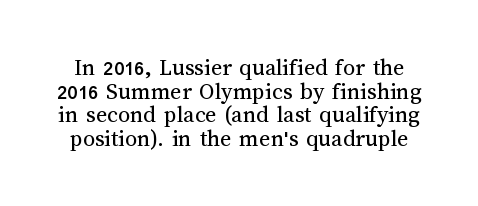
The image shows 24 px text type, upright; set tight line spacing (0.98x), normal letter spacing, not underlined.
